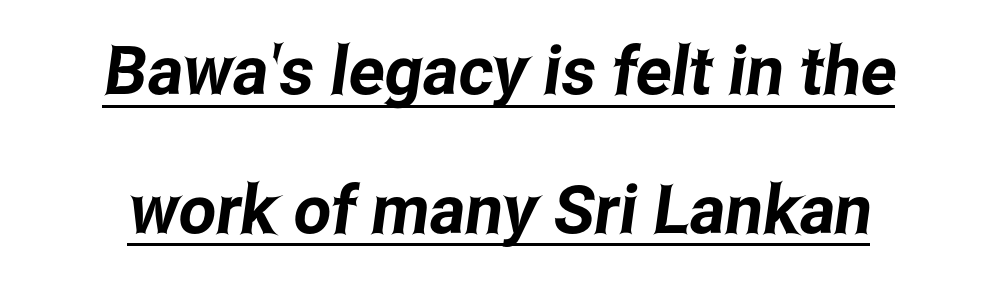
Classification — sans serif. Honestly, the underline is the first thing you notice here. These lines are rendered in a variable-pitch font. Letter spacing: default. In terms of leading, this rendering errs on the spacious side.
